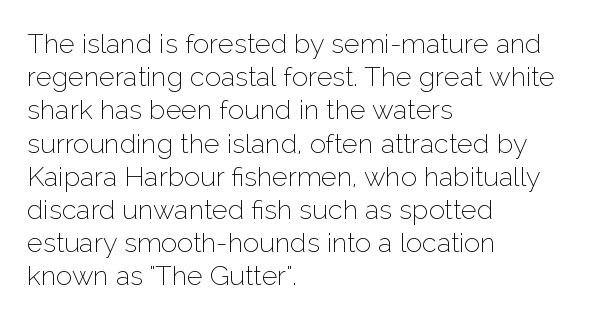
Q: Is the text bold? A: No.
Q: Is the text italic (slanted)? A: No, it is upright.
Q: Is the text underlined? A: No.
Q: How is the paragraph aligned? A: Left-aligned.
Q: Is the spacing between letters normal or unusually wide? A: Normal.
